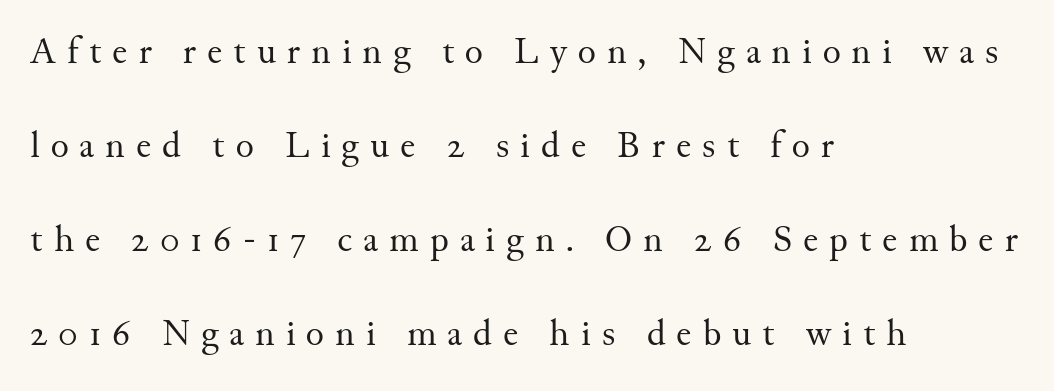
The image shows 38 px regular-weight serif type, upright; set left-aligned, loose line spacing (2.47x), unusually wide letter spacing (+0.29 em), not underlined; medium stroke contrast and a small x-height.
